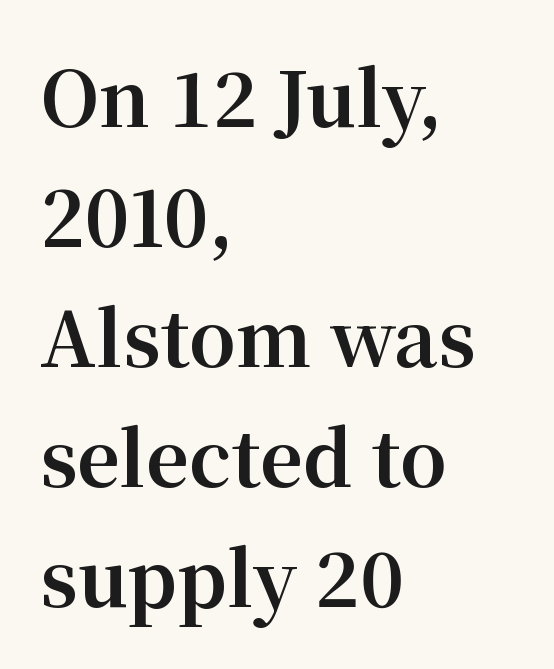
{"serif": "yes", "italic": "no", "bold": "yes", "weight": "bold", "width": "normal", "stroke_contrast": "medium", "x_height": "medium", "monospaced": "no", "underline": "no", "align": "left", "line_spacing": "normal", "line_spacing_ratio": 1.6, "letter_spacing": "normal", "letter_spacing_em": 0.0, "glyph_px": 75}
